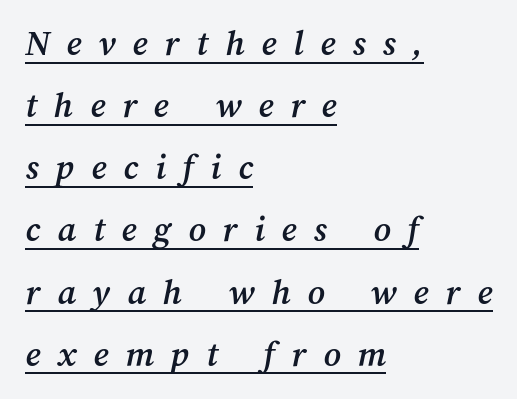
{"width": "normal", "stroke_contrast": "medium", "x_height": "medium", "monospaced": "no", "underline": "yes", "align": "left", "line_spacing": "normal", "line_spacing_ratio": 1.68, "letter_spacing": "wide", "letter_spacing_em": 0.46, "glyph_px": 37}
